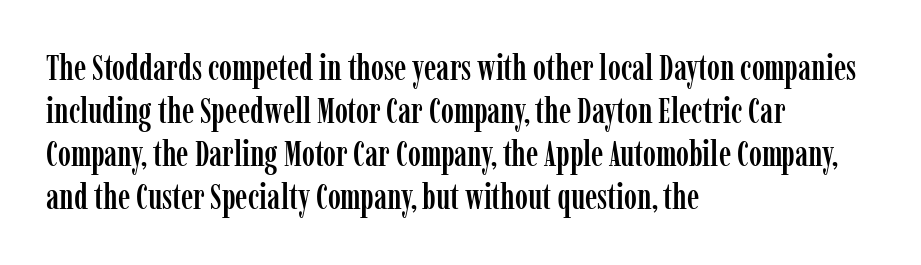
{"serif": "yes", "italic": "no", "width": "condensed", "stroke_contrast": "low", "x_height": "medium", "monospaced": "no", "underline": "no", "align": "left", "line_spacing_ratio": 1.23, "letter_spacing": "normal", "letter_spacing_em": 0.0, "glyph_px": 35}
